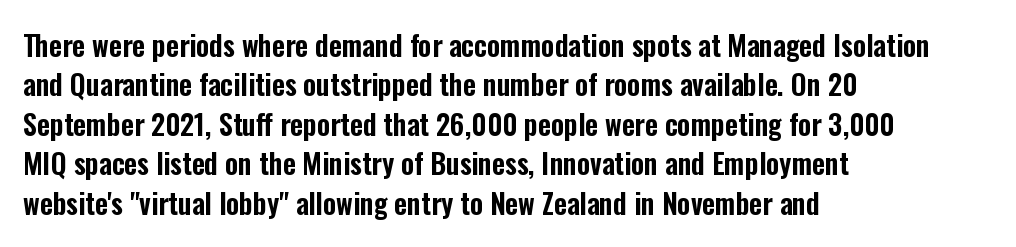
{"serif": "no", "italic": "no", "width": "condensed", "stroke_contrast": "low", "x_height": "medium", "monospaced": "no", "underline": "no", "align": "left", "line_spacing": "normal", "line_spacing_ratio": 1.41, "letter_spacing": "normal", "letter_spacing_em": 0.0, "glyph_px": 28}
